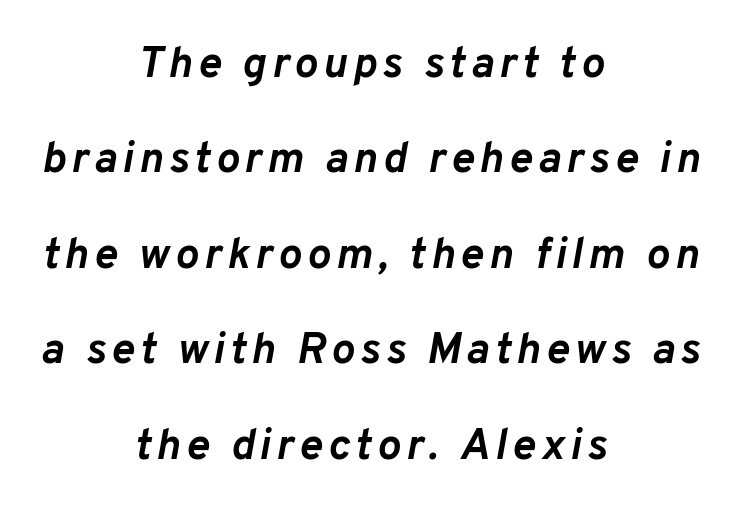
{"italic": "yes", "lean": "right", "slant_degrees": 10, "bold": "yes", "weight": "semibold", "width": "normal", "stroke_contrast": "low", "x_height": "medium", "monospaced": "no", "underline": "no", "align": "center", "line_spacing": "loose", "line_spacing_ratio": 2.17, "glyph_px": 44}
